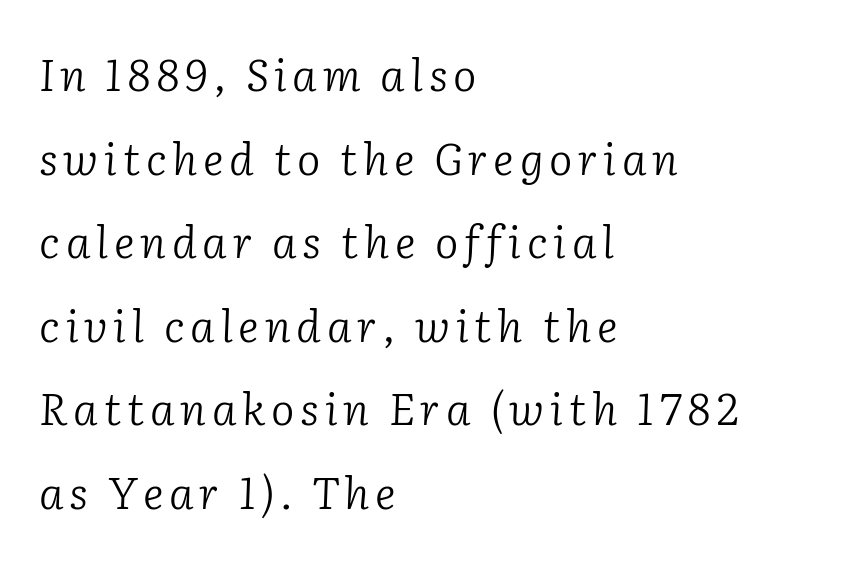
The axis of the letterforms is tilted away from vertical. No word sits above an underline. Stem width sits at or under what a default text font uses. Typeset ragged right — the left edge is the straight one. Unlike a clean sans, this face finishes its strokes with serifs.
